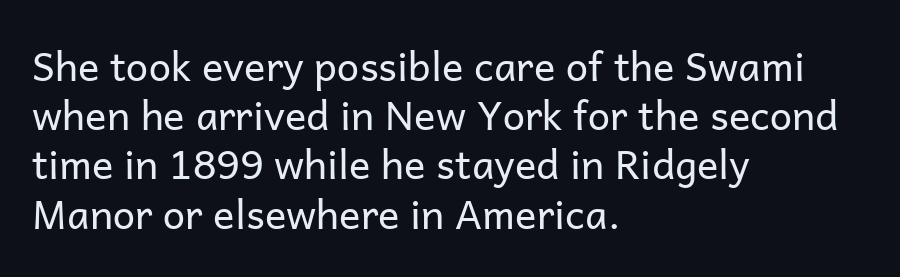
{"serif": "no", "italic": "no", "bold": "no", "weight": "regular", "width": "normal", "stroke_contrast": "low", "x_height": "medium", "monospaced": "no", "underline": "no", "align": "left", "line_spacing_ratio": 1.23, "letter_spacing": "normal", "letter_spacing_em": 0.0, "glyph_px": 40}
